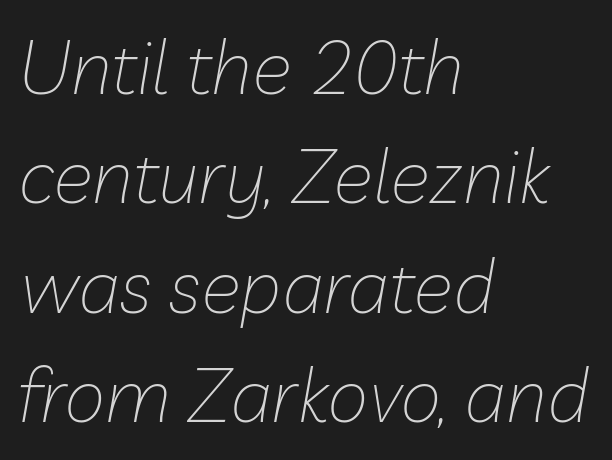
Q: Is the text bold? A: No.
Q: Is the text italic (slanted)? A: Yes, it leans right by about 10 degrees.
Q: Is the text underlined? A: No.
Q: How is the paragraph aligned? A: Left-aligned.
Q: Is the spacing between letters normal or unusually wide? A: Normal.
Q: Is the spacing between lines tight, normal or loose? A: Normal.
Q: Width (condensed, normal, or wide)? A: Normal.
Q: Stroke contrast? A: Low.
Q: x-height? A: Medium.
Q: Monospaced? A: No.
